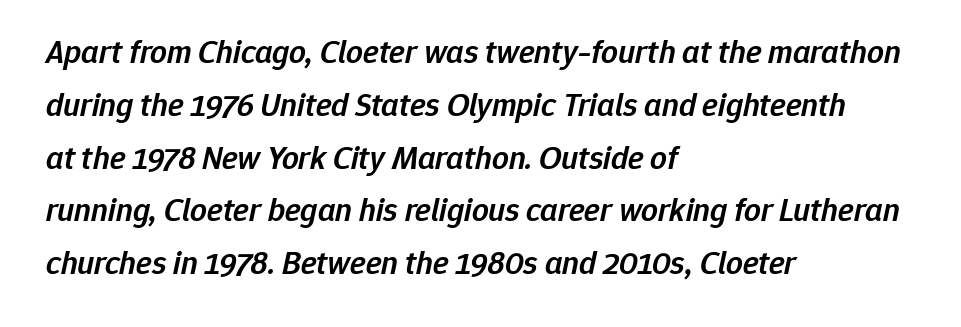
Interline gaps are of average width in this sample. When letters slant like this, we call the style italic. Is the block centered? No — it sits flush against the left margin. The space directly below the letters is spotless. Between one letter and the next there's only the usual sliver of space. Stems and bowls a touch heavier than normal — semibold.
